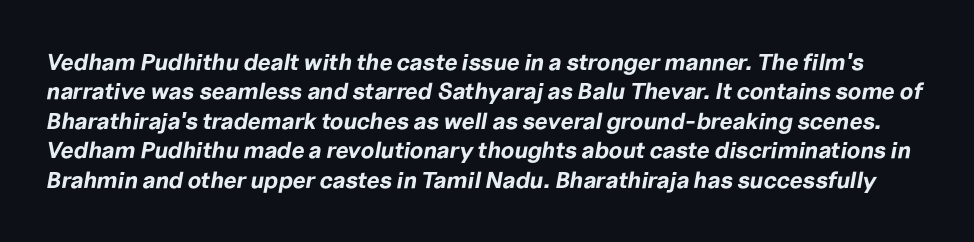
The image shows 23 px bold type, italic (leaning right); set normal line spacing (1.28x), normal letter spacing, not underlined.
